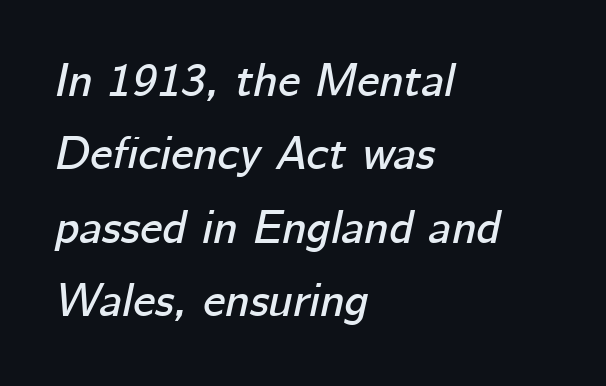
Think of a printed novel: that variable character pitch is what you see here. The letters sit at their default tracking, neither squeezed nor spread. One-word summary of the alignment: left. Students, observe: this is what conventionally led text looks like. This is oblique type, the kind used for emphasis or titles. The foot of each line stays bare and open.
